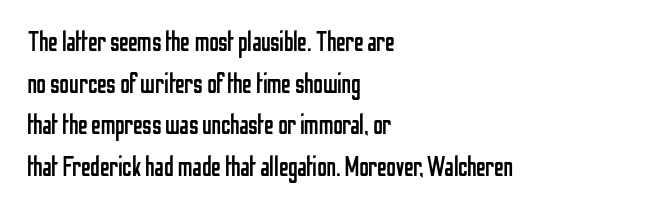
{"italic": "no", "bold": "no", "underline": "no", "align": "left", "line_spacing": "normal", "line_spacing_ratio": 1.54, "letter_spacing": "normal", "letter_spacing_em": 0.0, "glyph_px": 27}
